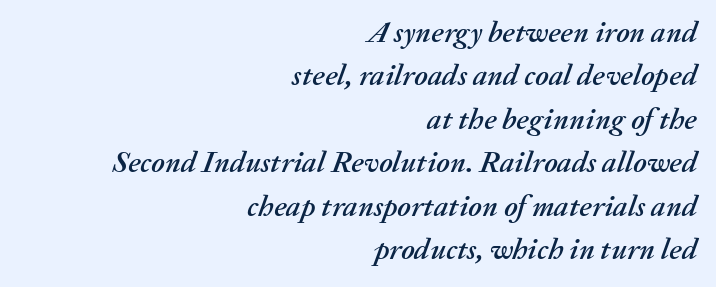
The rendering keeps characters at their native spacing. Here the designer chose a conventional face with non-uniform glyph widths. This rendering features lettering with no underline. The axis of the letterforms is tilted away from vertical. Line endings align vertically; line beginnings do not. The leading is moderate, giving the passage an even texture.
